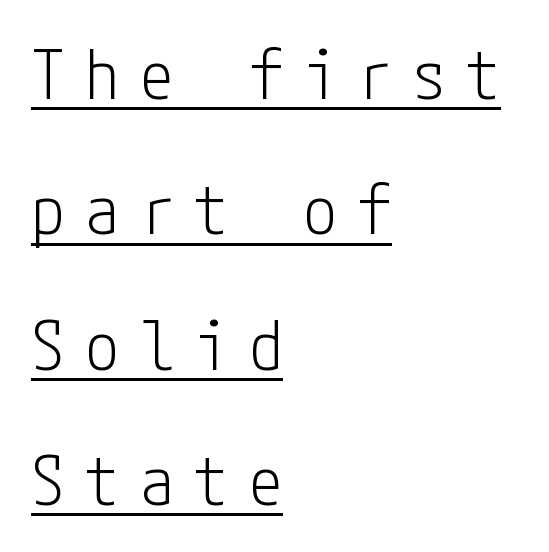
The image shows 68 px light, condensed sans-serif type, upright; set left-aligned, loose line spacing (1.99x), unusually wide letter spacing (+0.3 em), underlined; low stroke contrast and a medium x-height.
